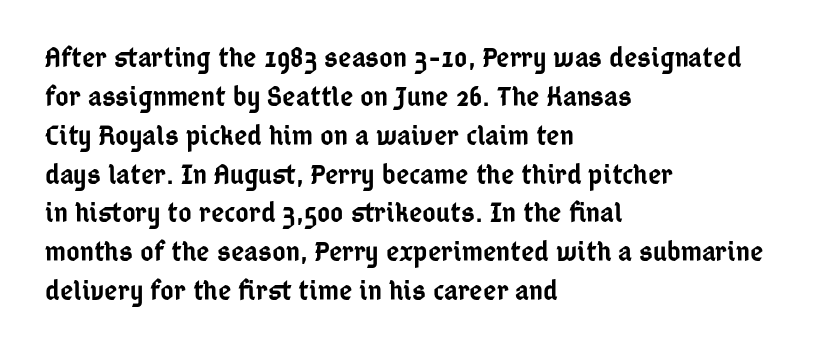
{"serif": "no", "italic": "no", "bold": "semi", "weight": "semibold", "width": "condensed", "stroke_contrast": "low", "x_height": "medium", "monospaced": "no", "underline": "no", "align": "left", "line_spacing": "normal", "line_spacing_ratio": 1.34, "letter_spacing": "normal", "letter_spacing_em": 0.0, "glyph_px": 29}
